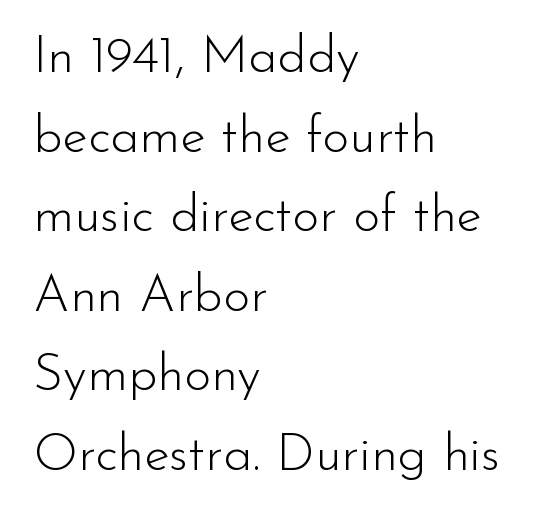
The image shows 52 px light sans-serif type, upright; set left-aligned, normal line spacing (1.53x), normal letter spacing, not underlined; low stroke contrast and a small x-height.
